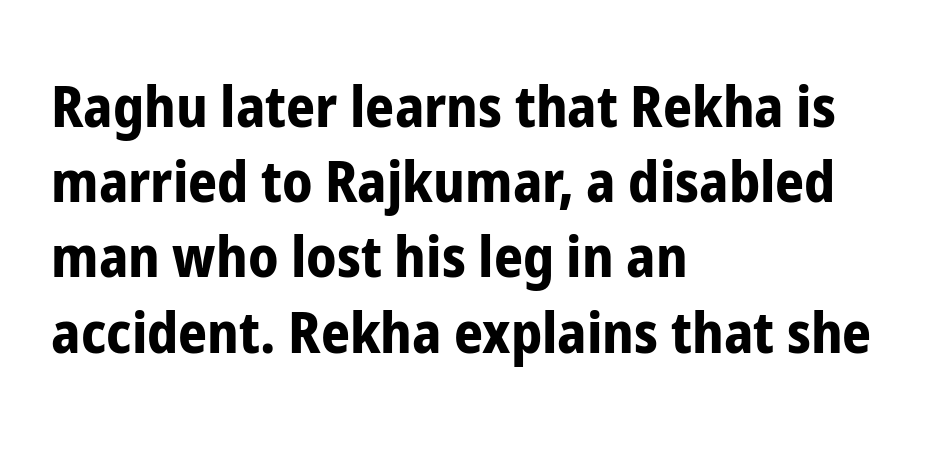
The image shows 57 px bold, condensed sans-serif type, upright; set left-aligned, normal line spacing (1.32x), normal letter spacing, not underlined; low stroke contrast and a medium x-height.
